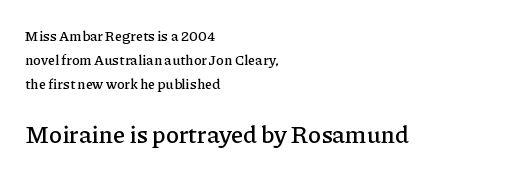
Q: Is the text italic (slanted)? A: No, it is upright.
Q: Is the text underlined? A: No.
Q: How is the paragraph aligned? A: Left-aligned.
Q: Is the spacing between letters normal or unusually wide? A: Normal.
Q: Which block of text is set in a larger size, the first (top) or the second (bottom)? A: The second (bottom) one.
